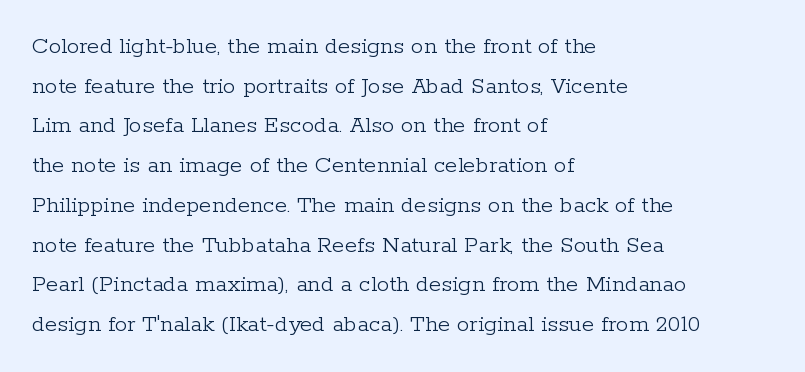
{"italic": "no", "bold": "no", "underline": "no", "align": "left", "line_spacing": "normal", "line_spacing_ratio": 1.59, "letter_spacing": "normal", "letter_spacing_em": 0.0, "glyph_px": 25}
